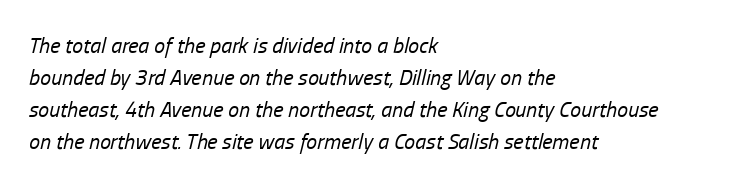
The image shows 22 px text type, italic (leaning right); set left-aligned, normal line spacing (1.45x), normal letter spacing, not underlined.
